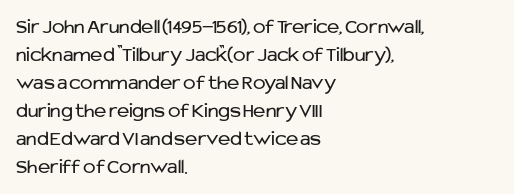
The paragraph has a hard left edge and a soft right edge. Rows of type keep a routine distance in the vertical direction. The letters sit at their default tracking, neither squeezed nor spread. Posture: vertical.
